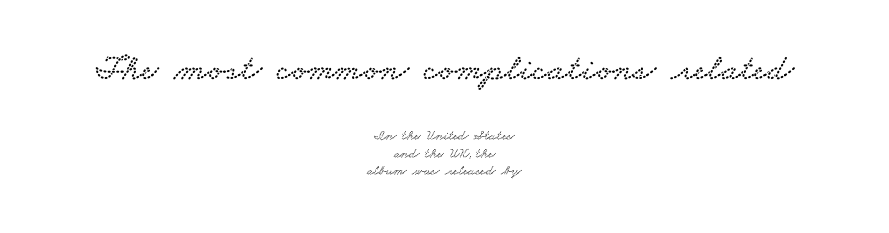
Compared with typical paragraphs, the rows here are spaced about the same. Plain, unruled lines of type. These lines are centered, leaving both edges ragged. Is the letter spacing exaggerated? No — it looks like the ordinary default.
